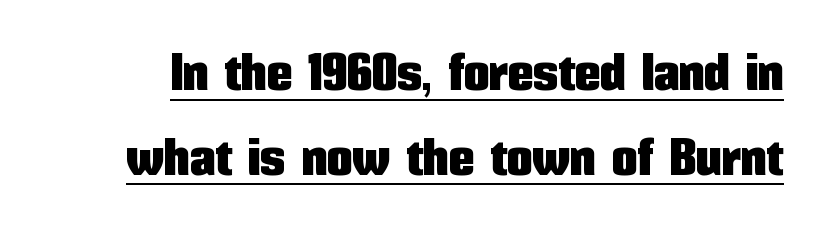
{"serif": "no", "italic": "no", "width": "condensed", "stroke_contrast": "low", "x_height": "medium", "monospaced": "no", "underline": "yes", "line_spacing": "normal", "line_spacing_ratio": 1.66, "letter_spacing": "normal", "letter_spacing_em": 0.0, "glyph_px": 51}
